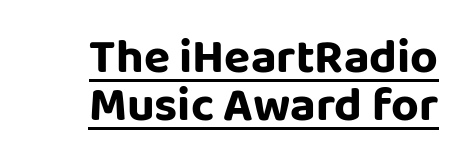
Q: Is the text bold? A: Yes.
Q: Is the text italic (slanted)? A: No, it is upright.
Q: Is the typeface a serif or a sans-serif typeface? A: Sans-serif.
Q: Is the text underlined? A: Yes.
Q: How is the paragraph aligned? A: Right-aligned.
Q: Is the spacing between letters normal or unusually wide? A: Normal.
Q: Is the spacing between lines tight, normal or loose? A: Tight.
Q: Width (condensed, normal, or wide)? A: Normal.
Q: Stroke contrast? A: Low.
Q: x-height? A: Large.
Q: Monospaced? A: No.
